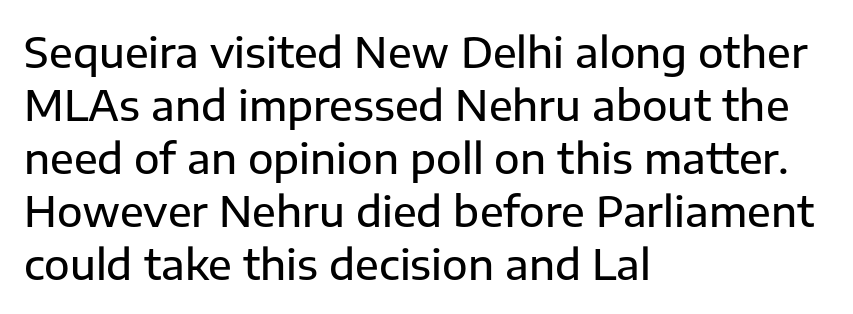
Nothing sits at the stroke ends, so this counts as sans-serif. Nope, not italic — everything's standing straight. The paragraph shown leans on its left margin. The strip under each line holds only bare page. The face used here is rendered with its standard letterfit.
